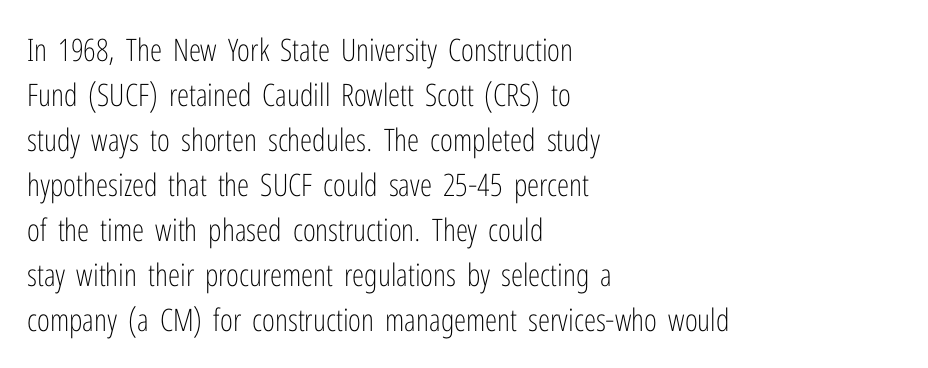
The image shows 31 px light, condensed sans-serif type, upright; set left-aligned, normal line spacing (1.45x), normal letter spacing, not underlined; low stroke contrast and a medium x-height.
